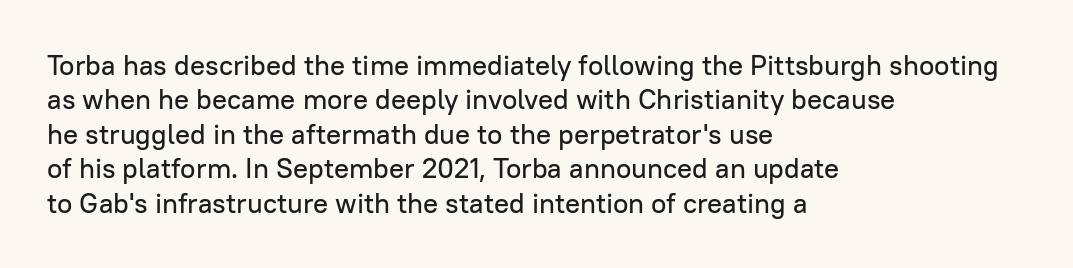
{"serif": "no", "italic": "no", "width": "normal", "stroke_contrast": "low", "x_height": "medium", "monospaced": "no", "underline": "no", "align": "left", "line_spacing_ratio": 1.23, "letter_spacing": "normal", "letter_spacing_em": 0.0, "glyph_px": 28}
